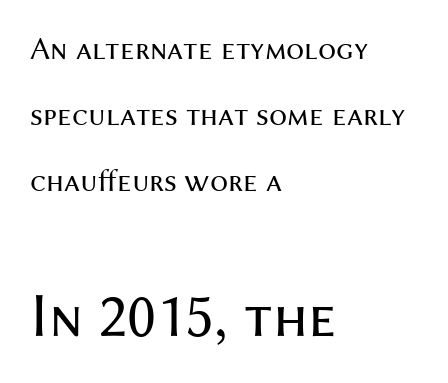
The image shows 63 px regular-weight sans-serif type, upright; set left-aligned, loose line spacing (2.07x), normal letter spacing, not underlined; the second (bottom) block is 1.97x larger; medium stroke contrast and a medium x-height.
